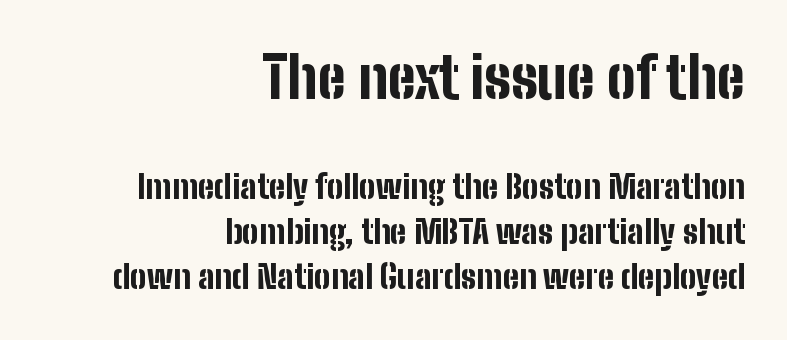
The image shows 57 px bold, condensed sans-serif type, upright; set right-aligned, normal line spacing (1.37x), normal letter spacing, not underlined; the first (top) block is 1.73x larger; low stroke contrast and a medium x-height.
